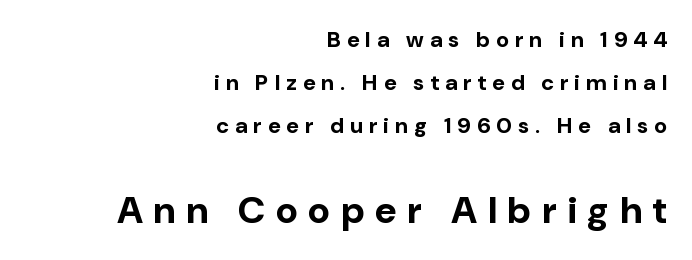
The strokes are fattened all the way to bold. A student would notice the bottom passage is typeset larger than what precedes it. A typesetter would call this leading open, well beyond the default. No italicization has been applied; the sample stays upright.
